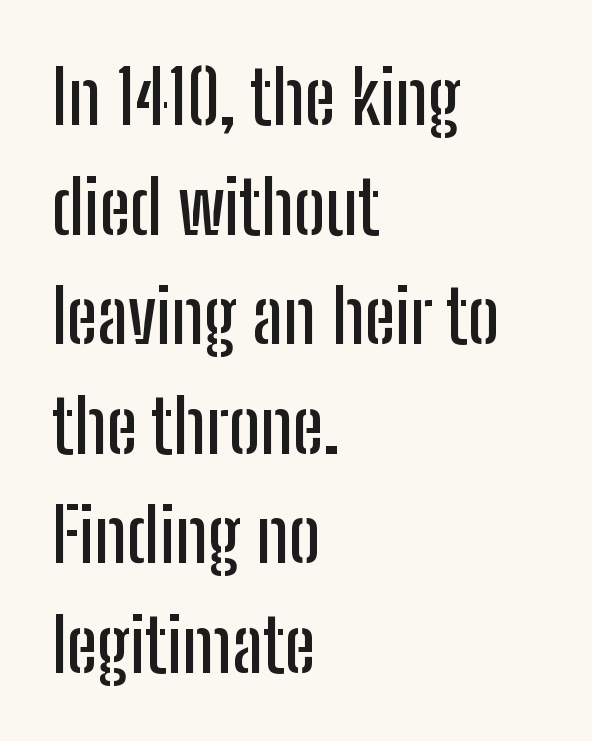
The image shows 74 px condensed sans-serif type, upright; set left-aligned, normal line spacing (1.48x), normal letter spacing, not underlined; low stroke contrast and a medium x-height.
